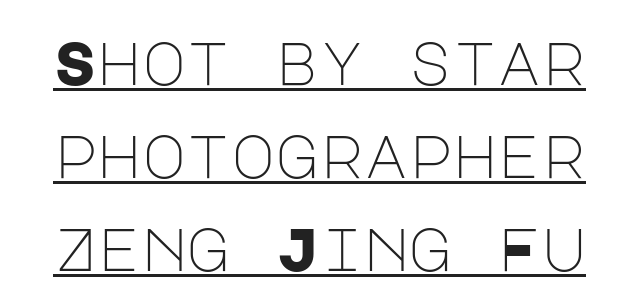
{"serif": "no", "italic": "no", "bold": "no", "weight": "light", "width": "normal", "stroke_contrast": "low", "x_height": "large", "underline": "yes", "line_spacing": "normal", "line_spacing_ratio": 1.55, "letter_spacing": "normal", "letter_spacing_em": 0.0, "glyph_px": 60}
